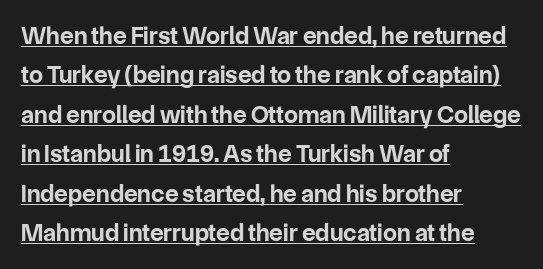
{"italic": "no", "bold": "yes", "underline": "yes", "align": "left", "line_spacing": "normal", "line_spacing_ratio": 1.58, "letter_spacing": "normal", "letter_spacing_em": 0.0, "glyph_px": 25}
